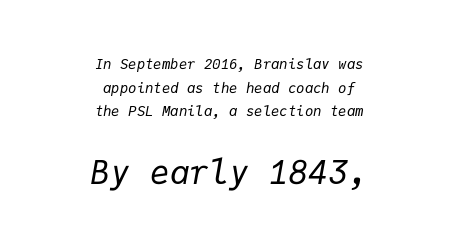
The image shows 33 px regular-weight type, italic (leaning right), monospaced; set centered, normal line spacing (1.69x), normal letter spacing, not underlined; the second (bottom) block is 2.36x larger; low stroke contrast and a medium x-height.
